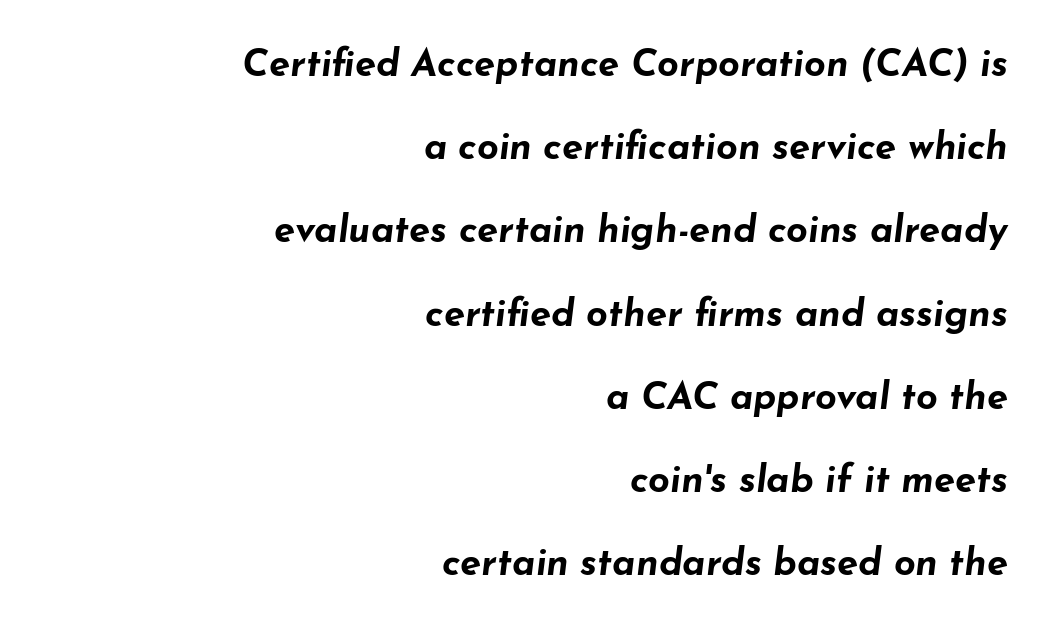
The image shows 38 px bold, wide type, italic (leaning right); set right-aligned, loose line spacing (2.19x), normal letter spacing, not underlined; low stroke contrast and a small x-height.
